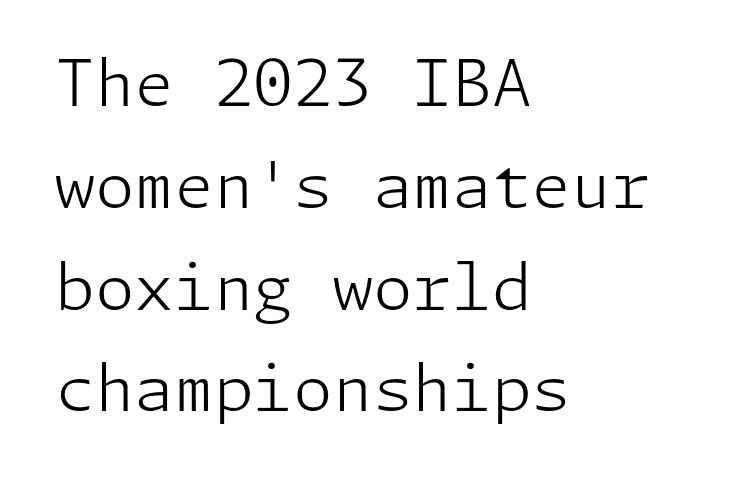
Q: Is the text bold? A: No.
Q: Is the text italic (slanted)? A: No, it is upright.
Q: Is the typeface a serif or a sans-serif typeface? A: Sans-serif.
Q: Is the text underlined? A: No.
Q: How is the paragraph aligned? A: Left-aligned.
Q: Is the spacing between letters normal or unusually wide? A: Normal.
Q: Is the spacing between lines tight, normal or loose? A: Normal.
Q: Width (condensed, normal, or wide)? A: Normal.
Q: Stroke contrast? A: Low.
Q: x-height? A: Medium.
